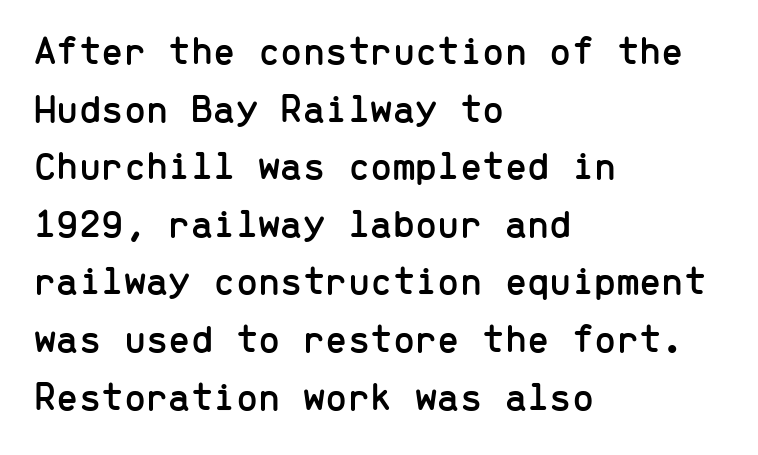
{"serif": "no", "italic": "no", "width": "normal", "stroke_contrast": "low", "x_height": "medium", "monospaced": "yes", "underline": "no", "align": "left", "line_spacing": "normal", "line_spacing_ratio": 1.44, "letter_spacing": "normal", "letter_spacing_em": 0.0, "glyph_px": 40}
